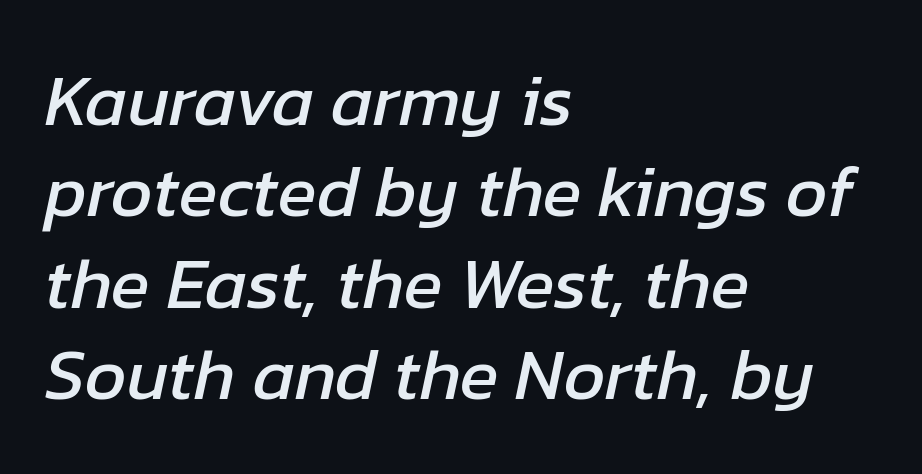
The image shows 72 px text type, italic (leaning right); set left-aligned, normal line spacing (1.27x), normal letter spacing, not underlined; low stroke contrast and a medium x-height.
